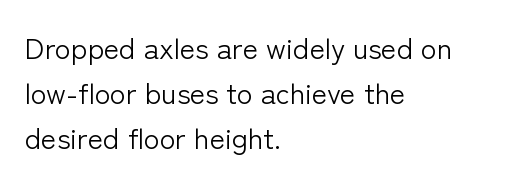
The image shows 29 px light sans-serif type, upright; set left-aligned, normal line spacing (1.56x), normal letter spacing, not underlined; low stroke contrast and a medium x-height.
